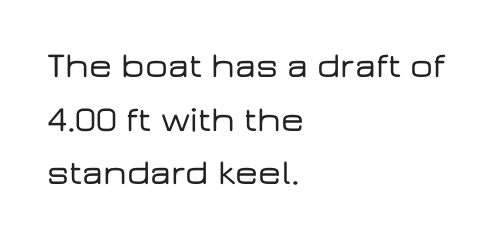
{"serif": "no", "italic": "no", "width": "wide", "stroke_contrast": "low", "x_height": "medium", "monospaced": "no", "underline": "no", "align": "left", "line_spacing": "normal", "line_spacing_ratio": 1.49, "letter_spacing": "normal", "letter_spacing_em": 0.0, "glyph_px": 36}
